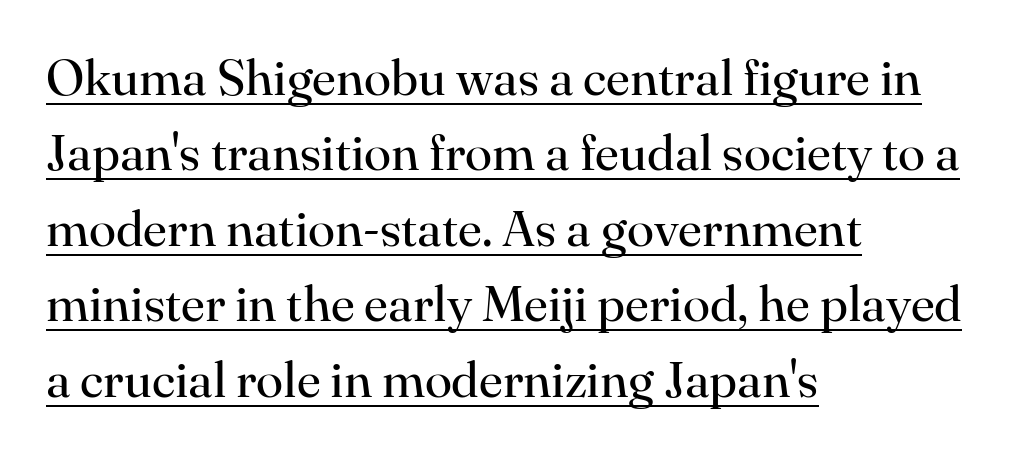
The image shows 50 px regular-weight serif type, upright; set left-aligned, normal line spacing (1.51x), normal letter spacing, underlined; high stroke contrast and a small x-height.
